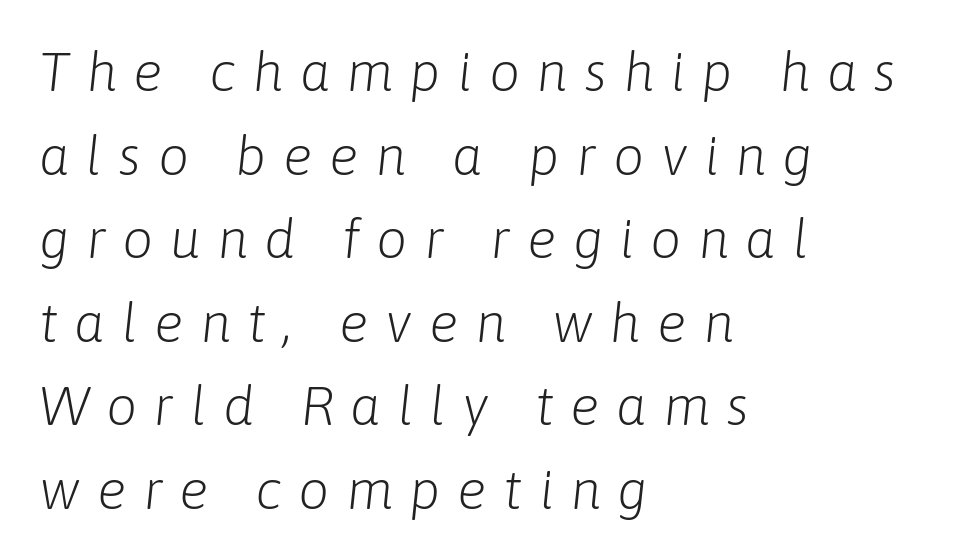
Q: Is the text bold? A: No.
Q: Is the text italic (slanted)? A: Yes, it leans right by about 6 degrees.
Q: Is the text underlined? A: No.
Q: How is the paragraph aligned? A: Left-aligned.
Q: Is the spacing between letters normal or unusually wide? A: Unusually wide.
Q: Is the spacing between lines tight, normal or loose? A: Normal.
Q: Width (condensed, normal, or wide)? A: Normal.
Q: Stroke contrast? A: Low.
Q: x-height? A: Medium.
Q: Monospaced? A: No.
